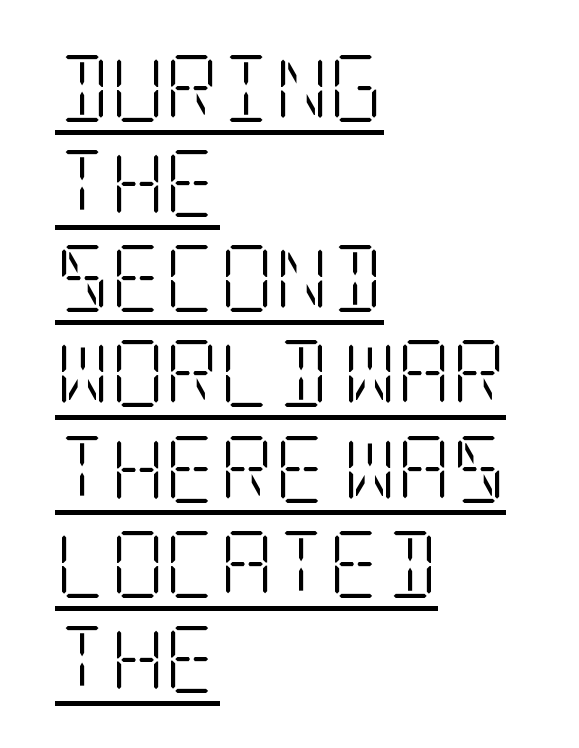
The image shows 67 px light, condensed serif type, upright; set left-aligned, normal line spacing (1.42x), normal letter spacing, underlined; low stroke contrast and a large x-height.
